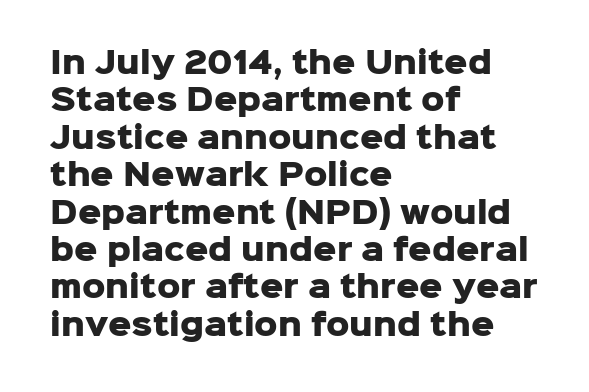
This rendering leaves character spacing at its baseline value. Posture: vertical. A typesetter would call this proportional, since set widths differ per character. These lines stack with their left ends in a neat column. Only glyphs here, with clear space below each row. A typesetter would label this face a sans.
